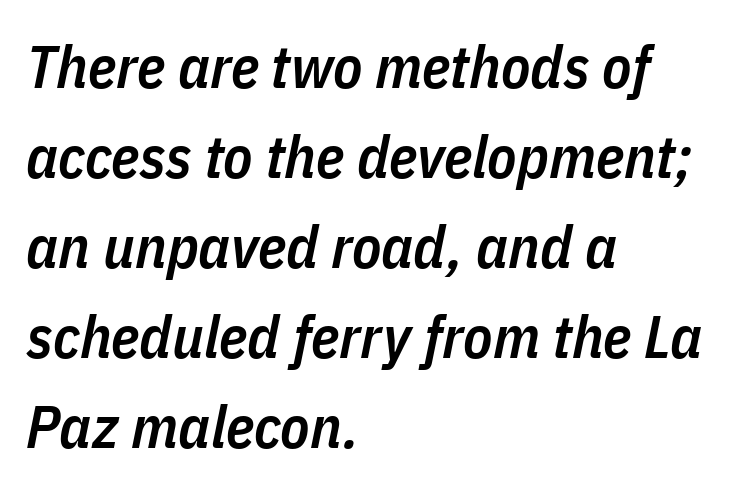
{"italic": "yes", "lean": "right", "slant_degrees": 11, "bold": "semi", "weight": "semibold", "width": "condensed", "stroke_contrast": "low", "x_height": "medium", "monospaced": "no", "underline": "no", "align": "left", "line_spacing": "normal", "line_spacing_ratio": 1.5, "letter_spacing": "normal", "letter_spacing_em": 0.0, "glyph_px": 60}
